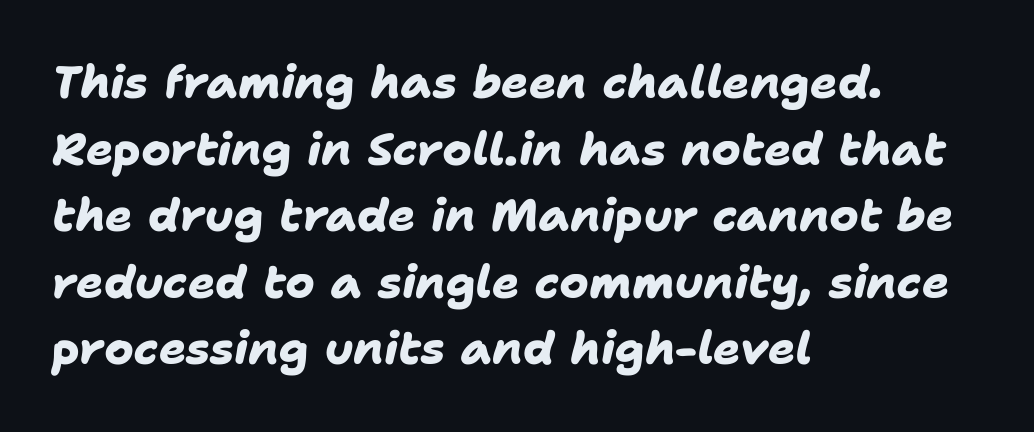
The paragraph shown leans on its left margin. The face used here is proportionally spaced, like ordinary book or web type. The face used here is a sans, in the tradition of grotesques and geometrics. Strong, thick strokes mark this as bold type.
